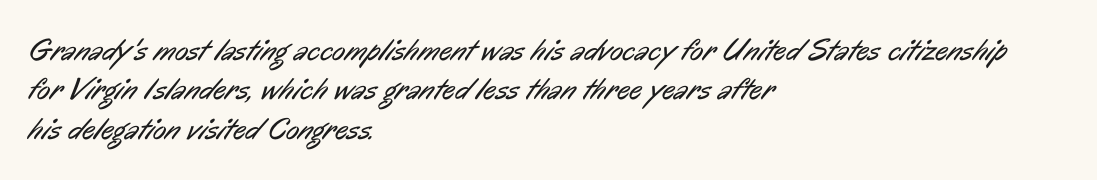
{"serif": "no", "bold": "no", "weight": "regular", "width": "condensed", "stroke_contrast": "low", "x_height": "medium", "monospaced": "no", "underline": "no", "align": "left", "line_spacing": "normal", "line_spacing_ratio": 1.27, "letter_spacing": "normal", "letter_spacing_em": 0.0, "glyph_px": 31}
